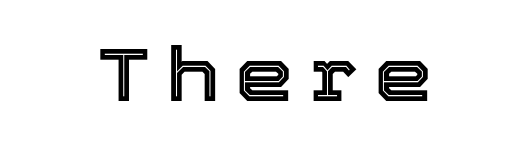
What stands out about the letter spacing? Its width — letters are far apart. The face used here is proportionally spaced, like ordinary book or web type. Words float on clear page, feet unadorned. Tall strokes in this sample are plumb rather than angled.
